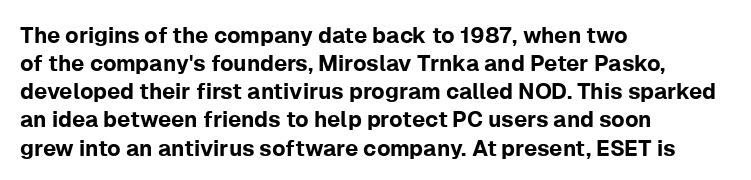
Style check: upright. Decoration check: the copy has no underline. The gaps between neighbouring characters are ordinary and unremarkable. This sample is left-justified, so line endings fall wherever the words run out. The rows are spaced the way most documents space them.
